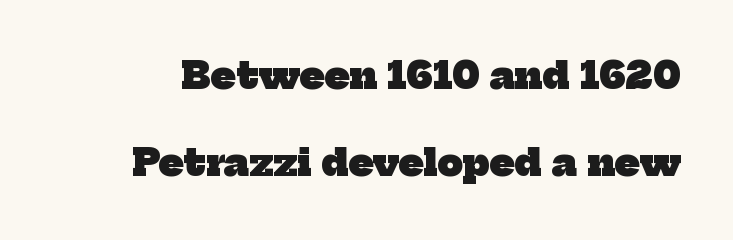
{"serif": "yes", "bold": "yes", "weight": "heavy", "width": "normal", "stroke_contrast": "low", "x_height": "medium", "monospaced": "no", "underline": "no", "line_spacing": "loose", "line_spacing_ratio": 2.42, "letter_spacing": "normal", "letter_spacing_em": 0.0, "glyph_px": 36}
